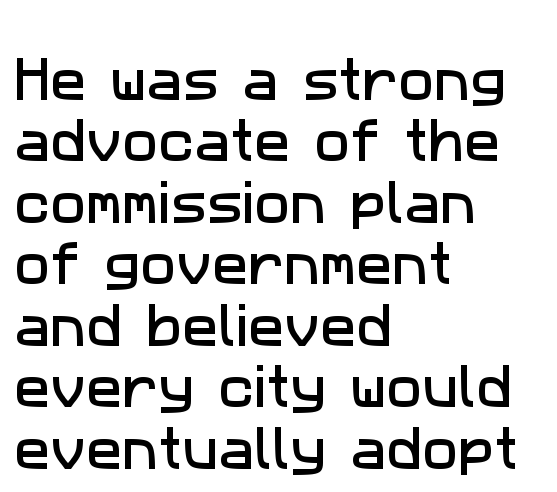
Each line starts at the same left margin while the right side varies. Glyph-to-glyph distance matches everyday printed text. Horizontal bands of white between lines are of average thickness. The specimen omits any rule beneath the text block's lines. No feet cap the strokes, marking this as sans-serif type. These lines are rendered in a variable-pitch font.
